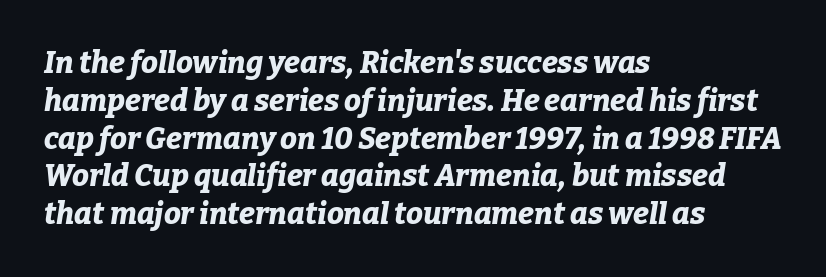
The space between consecutive lines is moderate. This sample has the flowing, uneven cadence of proportional lettering. These lines carry a lot of weight — the face is fully bold. A classic flush-left, rag-right setting is used for this passage. No word sits above an underline.
